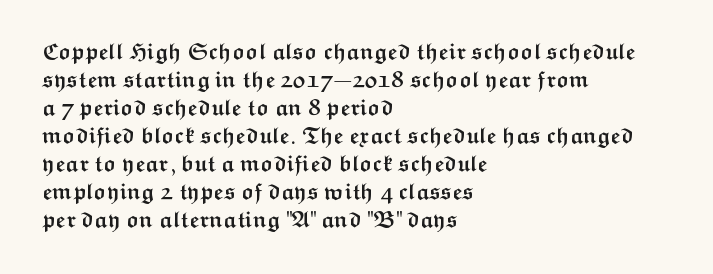
{"italic": "no", "bold": "yes", "underline": "no", "align": "left", "line_spacing": "normal", "line_spacing_ratio": 1.27, "letter_spacing": "normal", "letter_spacing_em": 0.0, "glyph_px": 22}
